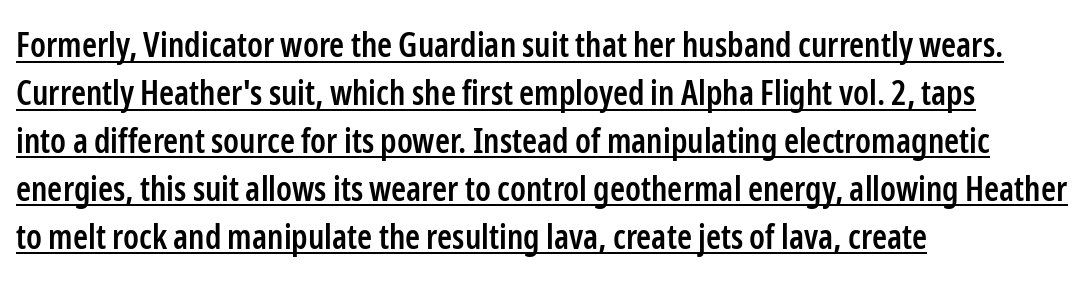
{"serif": "no", "italic": "no", "bold": "semi", "weight": "semibold", "width": "condensed", "stroke_contrast": "low", "x_height": "medium", "monospaced": "no", "underline": "yes", "align": "left", "line_spacing": "normal", "line_spacing_ratio": 1.41, "letter_spacing": "normal", "letter_spacing_em": 0.0, "glyph_px": 34}
